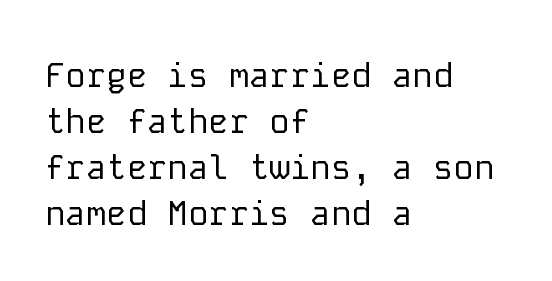
The lines sit at an ordinary, default distance from one another. On a weight scale, this lands at 450 or below. Every character here occupies the same horizontal width, giving the sample a typewriter-like rhythm. In terms of letterform style, serifs are entirely absent. The paragraph has a hard left edge and a soft right edge.
